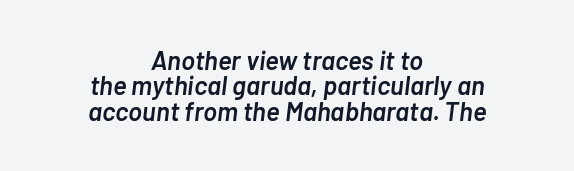
The image shows 26 px text type, italic (leaning right); set centered, tight line spacing (0.98x), normal letter spacing, not underlined.
